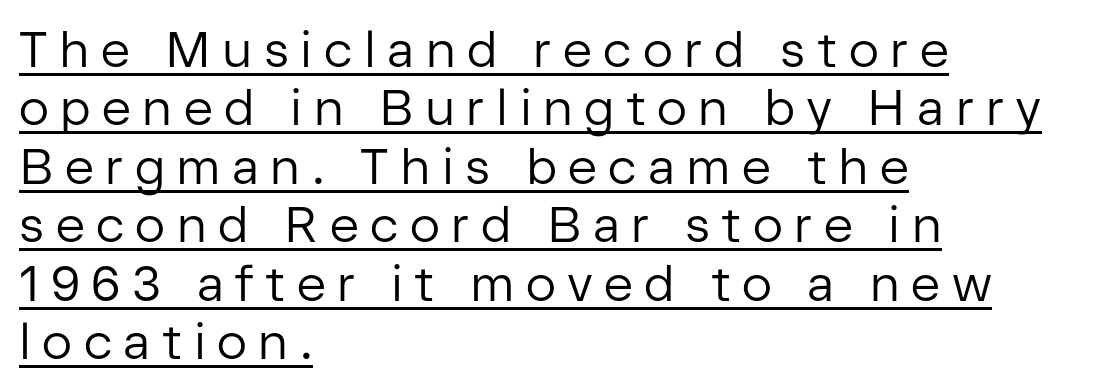
{"serif": "no", "italic": "no", "bold": "no", "weight": "regular", "width": "normal", "stroke_contrast": "low", "x_height": "medium", "monospaced": "no", "underline": "yes", "align": "left", "line_spacing_ratio": 1.17, "letter_spacing": "wide", "letter_spacing_em": 0.23, "glyph_px": 50}
